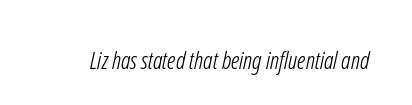
Q: Is the text bold? A: No.
Q: Is the text underlined? A: No.
Q: Is the spacing between letters normal or unusually wide? A: Normal.
